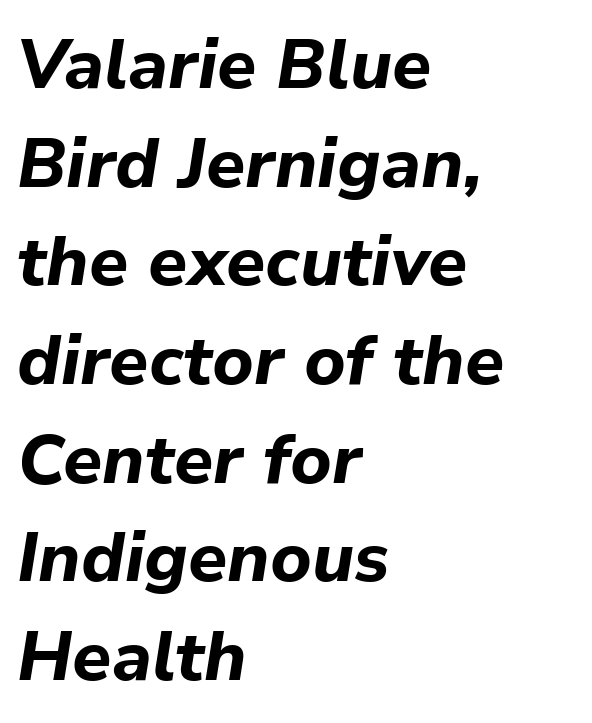
The designer left line spacing at the default. The letters are bold, with thick, heavy strokes. This is oblique type, the kind used for emphasis or titles. Descender tails drop into unmarked territory.
